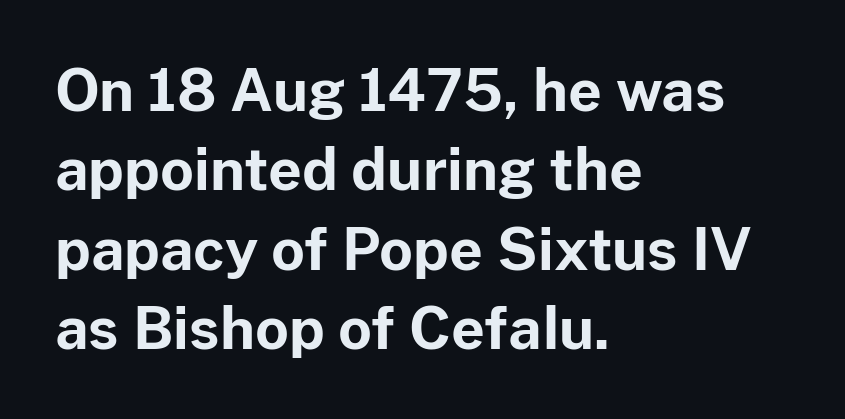
The image shows 58 px bold sans-serif type, upright; set left-aligned, normal line spacing (1.37x), normal letter spacing, not underlined; low stroke contrast and a medium x-height.
